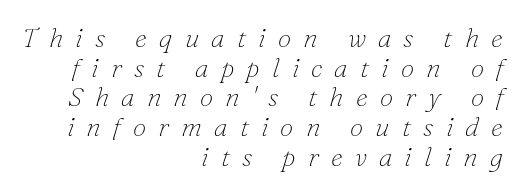
The image shows 27 px text type, italic (leaning right); set right-aligned, tight line spacing (1.1x), unusually wide letter spacing (+0.45 em), not underlined.
